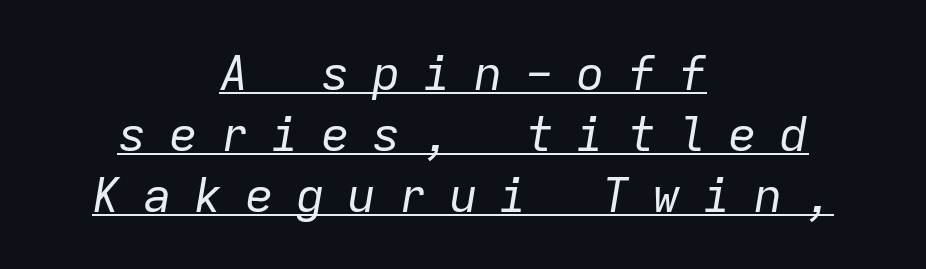
Q: Is the text bold? A: No.
Q: Is the text italic (slanted)? A: Yes, it leans right by about 9 degrees.
Q: Is the text underlined? A: Yes.
Q: How is the paragraph aligned? A: Centered.
Q: Is the spacing between letters normal or unusually wide? A: Unusually wide.
Q: Is the spacing between lines tight, normal or loose? A: Normal.
Q: Width (condensed, normal, or wide)? A: Normal.
Q: Stroke contrast? A: Low.
Q: x-height? A: Medium.
Q: Monospaced? A: Yes.
